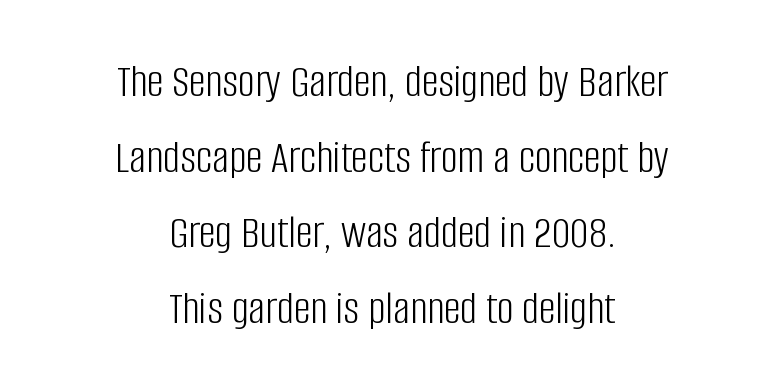
{"serif": "no", "italic": "no", "bold": "no", "weight": "light", "width": "condensed", "stroke_contrast": "low", "x_height": "large", "monospaced": "no", "underline": "no", "align": "center", "line_spacing": "normal", "line_spacing_ratio": 1.61, "letter_spacing": "normal", "letter_spacing_em": 0.0, "glyph_px": 47}
